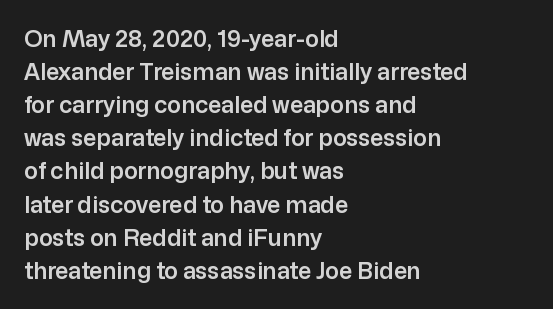
{"italic": "no", "underline": "no", "align": "left", "line_spacing": "normal", "line_spacing_ratio": 1.44, "letter_spacing": "normal", "letter_spacing_em": 0.0, "glyph_px": 23}
